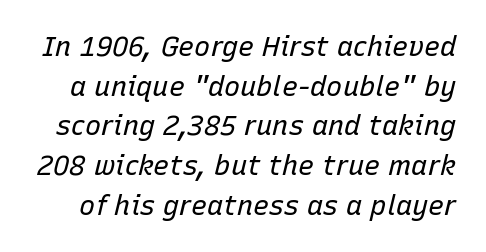
{"italic": "yes", "lean": "right", "slant_degrees": 15, "bold": "no", "underline": "no", "line_spacing": "normal", "line_spacing_ratio": 1.47, "letter_spacing": "normal", "letter_spacing_em": 0.0, "glyph_px": 27}
